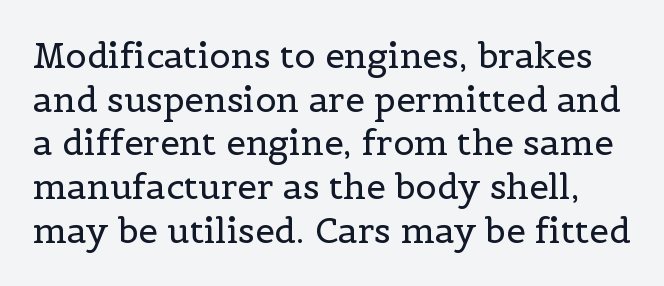
Q: Is the text bold? A: No.
Q: Is the text italic (slanted)? A: No, it is upright.
Q: Is the typeface a serif or a sans-serif typeface? A: Serif.
Q: Is the text underlined? A: No.
Q: Is the spacing between letters normal or unusually wide? A: Normal.
Q: Is the spacing between lines tight, normal or loose? A: Normal.
Q: Width (condensed, normal, or wide)? A: Normal.
Q: x-height? A: Medium.
Q: Monospaced? A: No.
